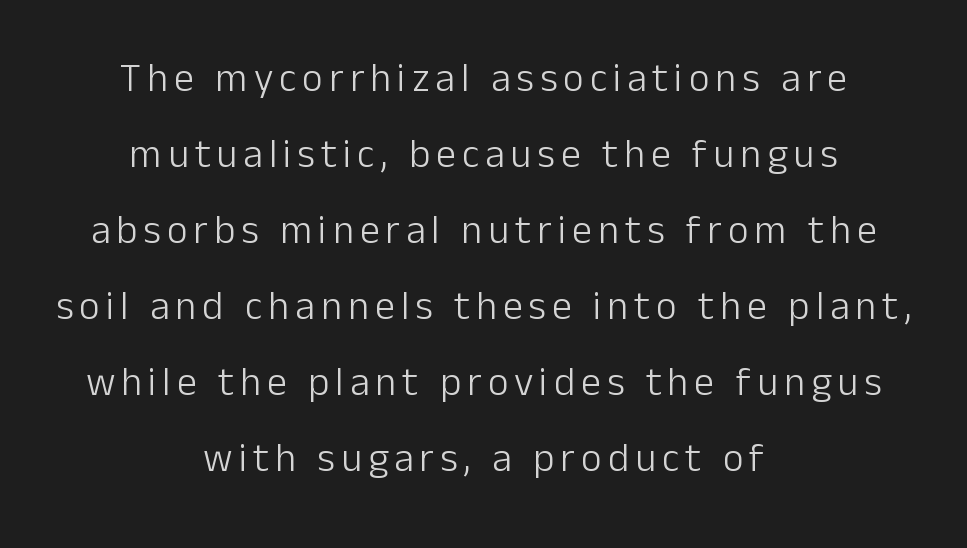
{"serif": "no", "italic": "no", "bold": "no", "weight": "light", "width": "normal", "stroke_contrast": "low", "x_height": "medium", "monospaced": "no", "underline": "no", "align": "center", "line_spacing": "loose", "line_spacing_ratio": 1.9, "glyph_px": 40}
